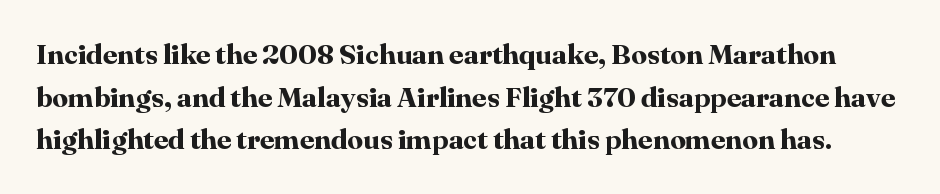
Spacing verdict: proportional, widths tailored to each character. Is the letter spacing exaggerated? No — it looks like the ordinary default. Honestly, there is no underline to notice here at all. The lettering holds an erect, upright posture throughout. Reading down the column, the eye jumps a familiar distance to each next line. Stroke terminals: seriffed.
